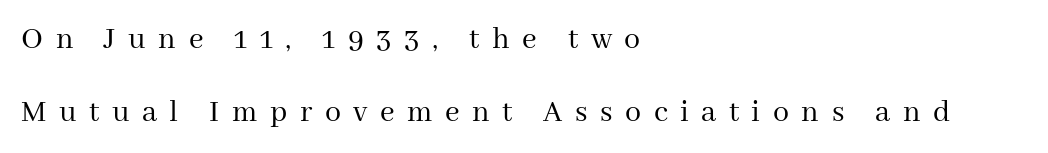
Q: Is the text bold? A: No.
Q: Is the text italic (slanted)? A: No, it is upright.
Q: Is the typeface a serif or a sans-serif typeface? A: Serif.
Q: Is the text underlined? A: No.
Q: How is the paragraph aligned? A: Left-aligned.
Q: Is the spacing between letters normal or unusually wide? A: Unusually wide.
Q: Is the spacing between lines tight, normal or loose? A: Loose.
Q: Width (condensed, normal, or wide)? A: Normal.
Q: Stroke contrast? A: Medium.
Q: x-height? A: Medium.
Q: Monospaced? A: No.
